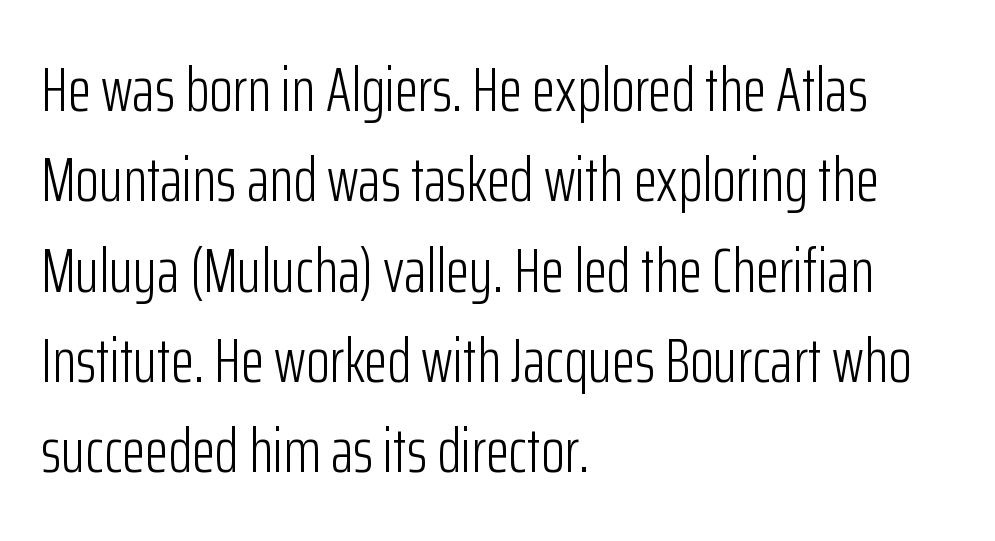
{"serif": "no", "italic": "no", "bold": "no", "weight": "light", "width": "condensed", "stroke_contrast": "low", "x_height": "medium", "monospaced": "no", "underline": "no", "align": "left", "line_spacing": "normal", "line_spacing_ratio": 1.48, "letter_spacing": "normal", "letter_spacing_em": 0.0, "glyph_px": 61}
